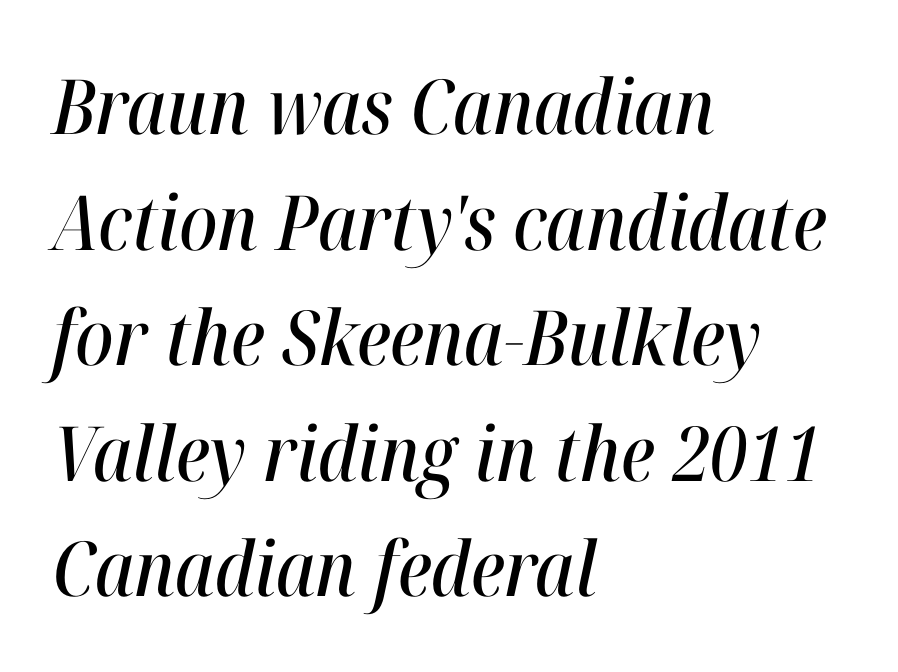
{"italic": "yes", "lean": "right", "slant_degrees": 12, "width": "condensed", "stroke_contrast": "high", "x_height": "medium", "monospaced": "no", "underline": "no", "align": "left", "line_spacing": "normal", "line_spacing_ratio": 1.52, "letter_spacing": "normal", "letter_spacing_em": 0.0, "glyph_px": 76}
